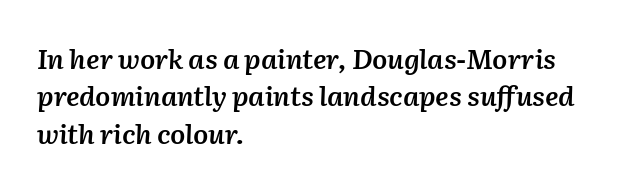
Q: Is the text bold? A: Semi-bold.
Q: Is the text italic (slanted)? A: Yes, it leans right by about 2 degrees.
Q: Is the text underlined? A: No.
Q: How is the paragraph aligned? A: Left-aligned.
Q: Is the spacing between letters normal or unusually wide? A: Normal.
Q: Is the spacing between lines tight, normal or loose? A: Normal.
